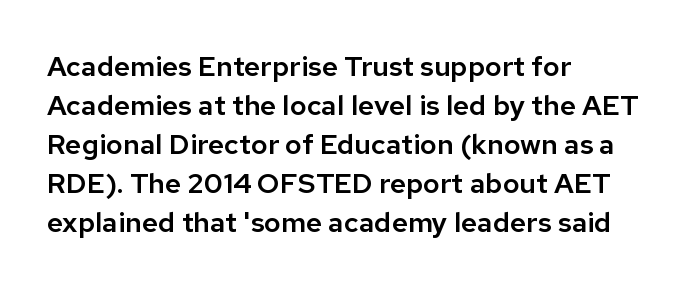
The specimen omits any rule beneath the text block's lines. The letters advance in unequal steps, a hallmark of proportional type. Between one letter and the next there's only the usual sliver of space. This is sans-serif lettering, the kind often seen on screens and signage. Horizontally, the lines are justified to the leading edge only. Posture: vertical.
